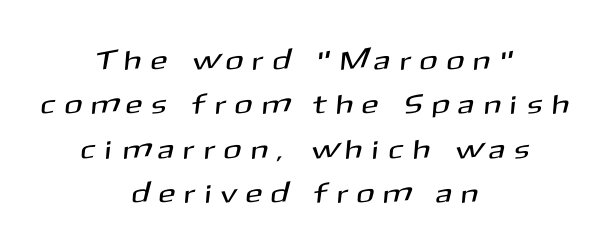
If you folded the block vertically in half, each line would mirror itself in length. Evenly set lines give the paragraph a standard silhouette. Has an underline been added? It has not. Tracking value appears strongly positive — letters spread wide.
